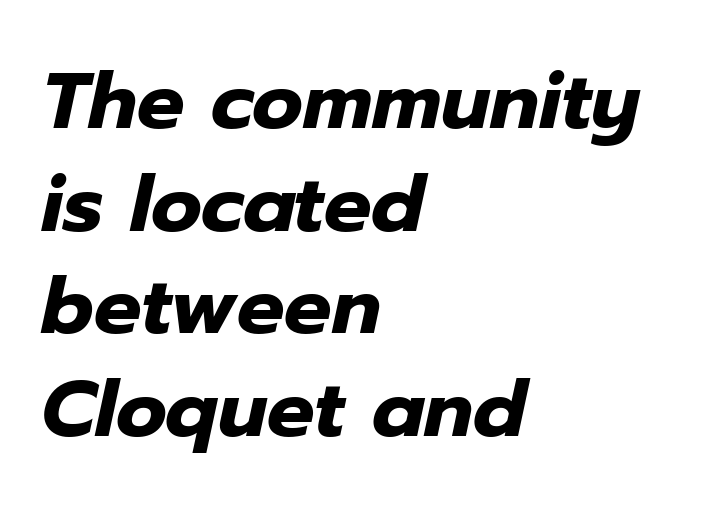
The axis of the letterforms is tilted away from vertical. Compared with typical body copy, the letter spacing here is the same. The passage shown is typed in a proportional face where columns would drift. Reading down the block, your eye returns to a fixed left position each line. Glance below the letters and you will spot only blank space.
